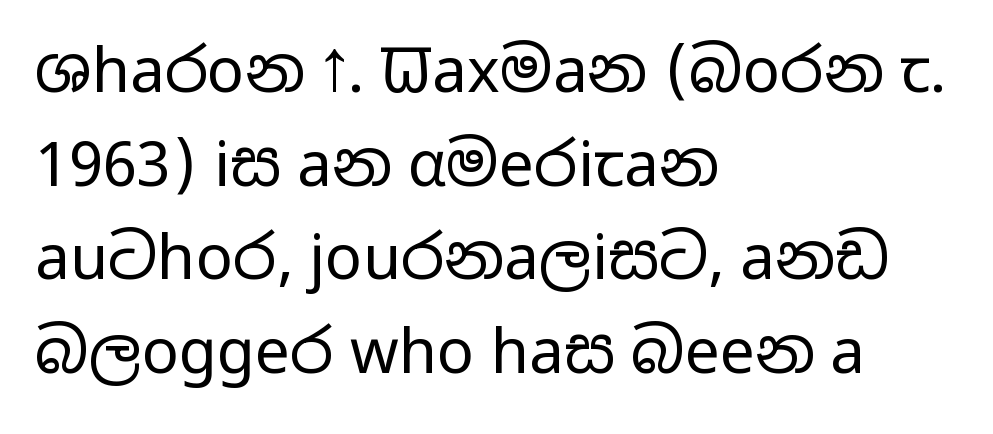
These lines were composed using upright roman letters. The letterforms sit shoulder to shoulder at normal distance. The characters display no serif detailing; their extremities are plain. Leading matches the norm, producing a regular column. This sample has the flowing, uneven cadence of proportional lettering. The ragged edge is on the right, which tells us the setting is flush left.
